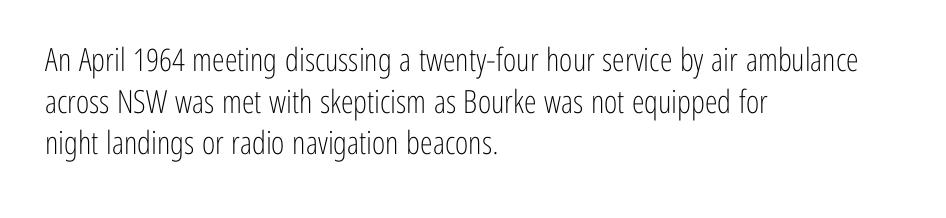
The image shows 32 px light, condensed sans-serif type, upright; set left-aligned, normal line spacing (1.3x), normal letter spacing, not underlined; low stroke contrast and a medium x-height.
